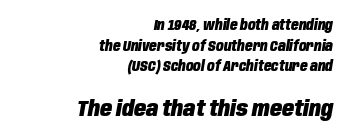
The image shows 22 px bold type, italic (leaning right); set right-aligned, normal line spacing (1.48x), normal letter spacing, not underlined; the second (bottom) block is 1.57x larger.
